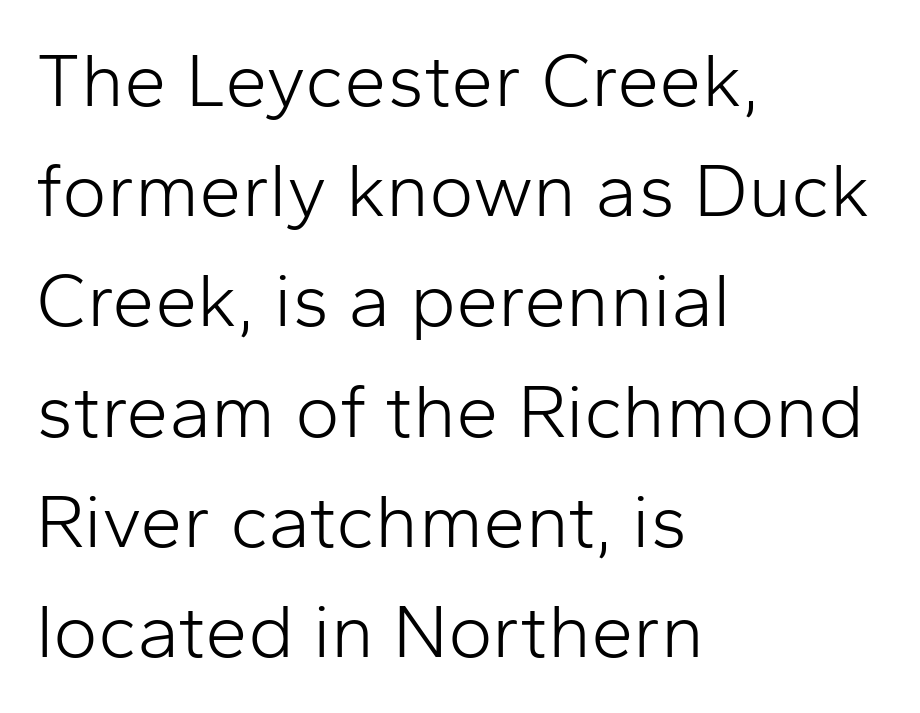
The image shows 76 px light sans-serif type, upright; set left-aligned, normal line spacing (1.45x), normal letter spacing, not underlined; low stroke contrast and a medium x-height.
